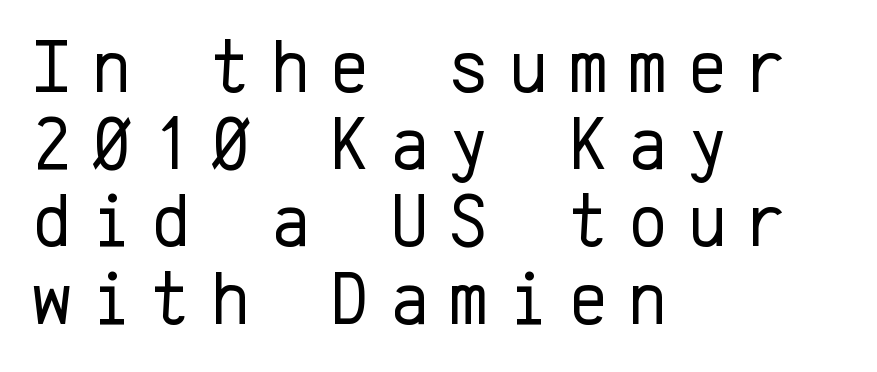
The image shows 75 px regular-weight sans-serif type, upright, monospaced; set left-aligned, tight line spacing (1.03x), unusually wide letter spacing (+0.27 em), not underlined; low stroke contrast and a medium x-height.
